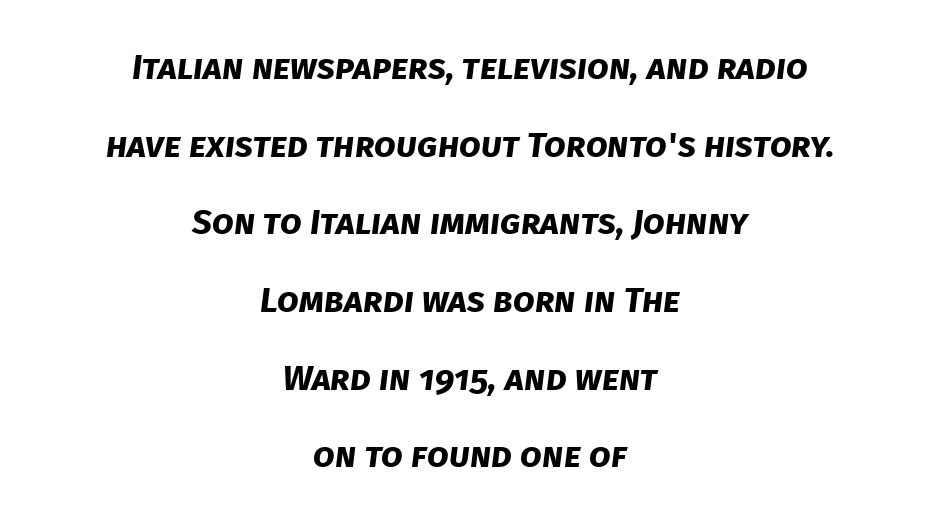
{"serif": "no", "bold": "yes", "weight": "bold", "width": "normal", "stroke_contrast": "low", "x_height": "large", "monospaced": "no", "underline": "no", "align": "center", "line_spacing": "loose", "line_spacing_ratio": 2.22, "letter_spacing": "normal", "letter_spacing_em": 0.0, "glyph_px": 35}
